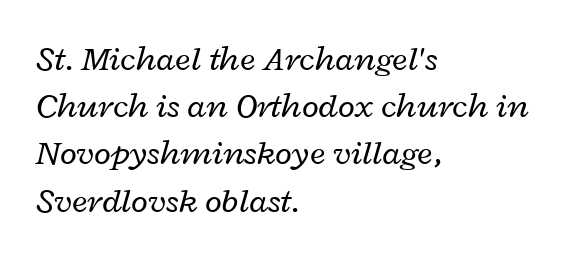
The image shows 35 px regular-weight, wide type, italic (leaning right); set left-aligned, normal line spacing (1.35x), normal letter spacing, not underlined; low stroke contrast and a medium x-height.
